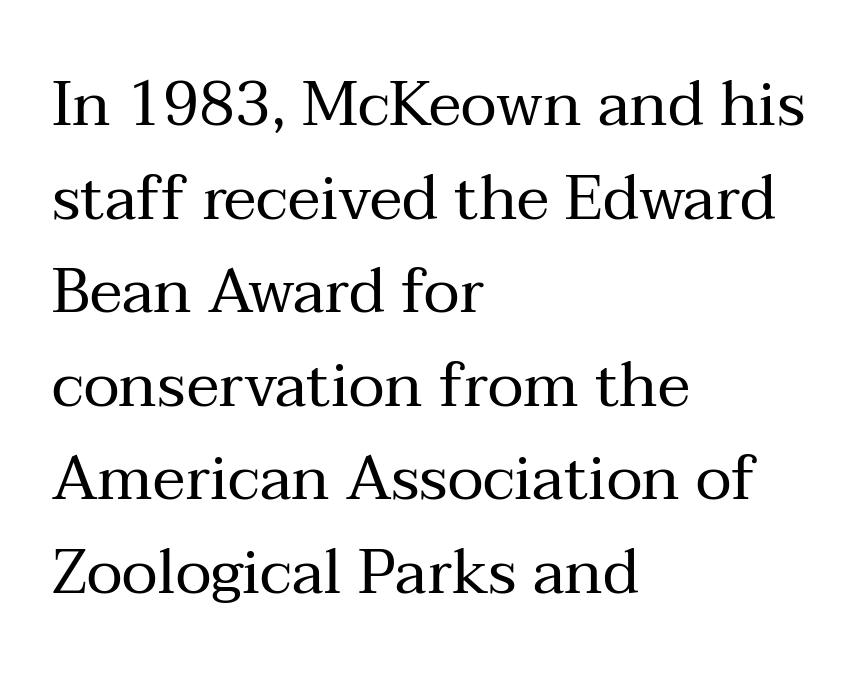
The image shows 62 px regular-weight serif type, upright; set left-aligned, normal line spacing (1.51x), normal letter spacing, not underlined; medium stroke contrast and a medium x-height.
